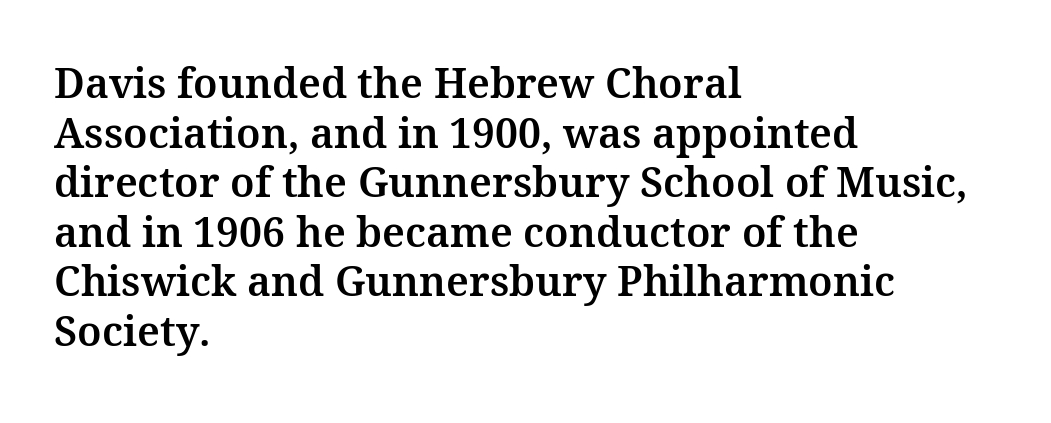
{"serif": "yes", "italic": "no", "width": "normal", "stroke_contrast": "medium", "x_height": "medium", "monospaced": "no", "underline": "no", "align": "left", "line_spacing_ratio": 1.21, "letter_spacing": "normal", "letter_spacing_em": 0.0, "glyph_px": 41}
